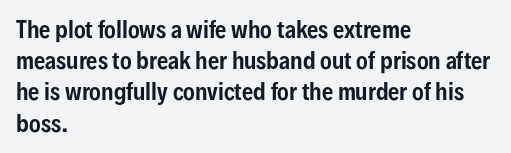
{"italic": "no", "underline": "no", "align": "left", "line_spacing": "normal", "line_spacing_ratio": 1.42, "letter_spacing": "normal", "letter_spacing_em": 0.0, "glyph_px": 22}
